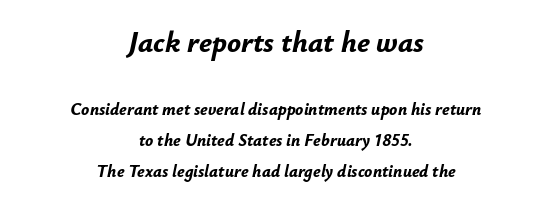
The image shows 29 px bold type, italic (leaning right); set centered, line spacing 1.82x, normal letter spacing, not underlined; the first (top) block is 1.71x larger; low stroke contrast and a small x-height.
